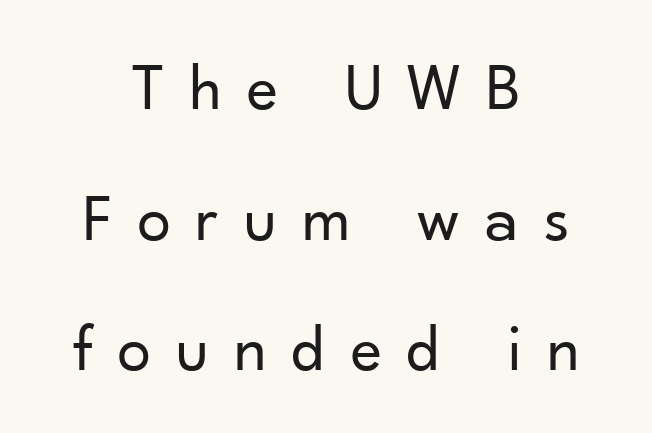
{"serif": "no", "italic": "no", "bold": "no", "weight": "regular", "width": "normal", "stroke_contrast": "low", "x_height": "small", "monospaced": "no", "underline": "no", "align": "center", "line_spacing": "loose", "line_spacing_ratio": 1.95, "letter_spacing": "wide", "letter_spacing_em": 0.38, "glyph_px": 67}
